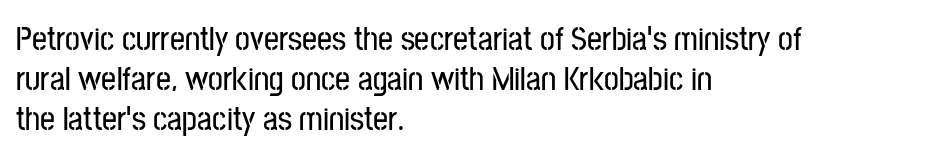
The image shows 33 px condensed sans-serif type, upright; set left-aligned, line spacing 1.21x, normal letter spacing, not underlined; low stroke contrast and a medium x-height.
